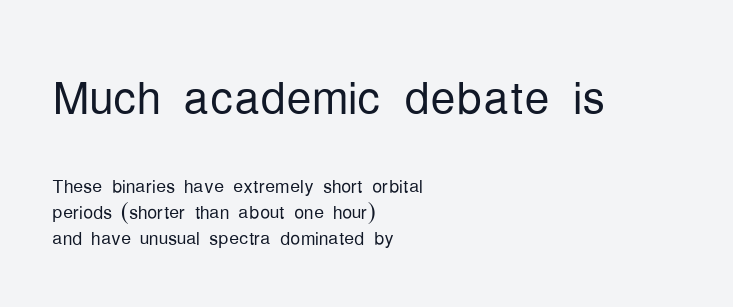
Q: Is the text bold? A: No.
Q: Is the text italic (slanted)? A: No, it is upright.
Q: Is the typeface a serif or a sans-serif typeface? A: Sans-serif.
Q: Is the text underlined? A: No.
Q: How is the paragraph aligned? A: Left-aligned.
Q: Is the spacing between letters normal or unusually wide? A: Normal.
Q: Is the spacing between lines tight, normal or loose? A: Tight.
Q: Which block of text is set in a larger size, the first (top) or the second (bottom)? A: The first (top) one.
Q: Width (condensed, normal, or wide)? A: Condensed.
Q: Stroke contrast? A: Low.
Q: x-height? A: Medium.
Q: Monospaced? A: No.
